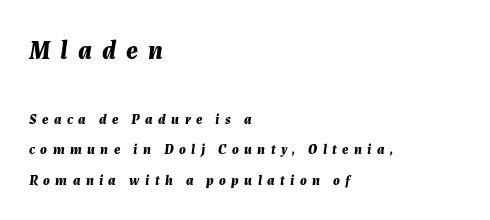
{"italic": "yes", "lean": "right", "slant_degrees": 7, "bold": "yes", "underline": "no", "align": "left", "line_spacing": "loose", "line_spacing_ratio": 2.19, "letter_spacing": "wide", "letter_spacing_em": 0.38, "larger_block": "first", "size_ratio": 1.86, "glyph_px": 26}
